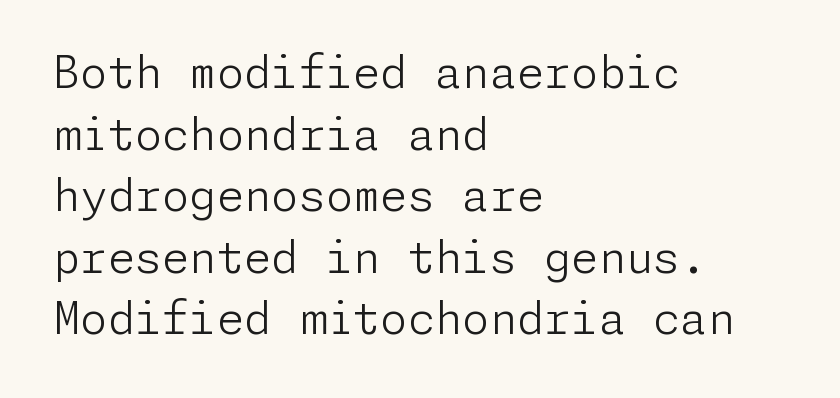
The image shows 44 px light sans-serif type, upright; set left-aligned, normal line spacing (1.4x), normal letter spacing, not underlined; low stroke contrast and a medium x-height.
